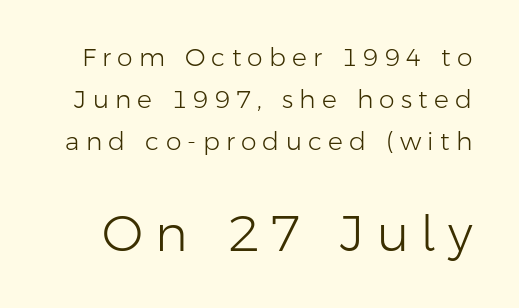
The image shows 50 px light sans-serif type, upright; set normal line spacing (1.68x), unusually wide letter spacing (+0.25 em), not underlined; the second (bottom) block is 2.0x larger; low stroke contrast and a medium x-height.
